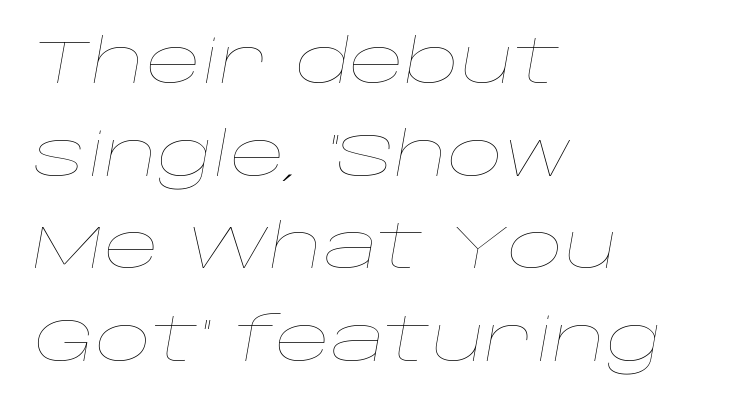
The gaps between neighbouring characters are ordinary and unremarkable. Descender tails drop into unmarked territory. Baseline-to-baseline distance is the conventional proportion of letter height. Looks like regular typesetting: each glyph gets only the width it needs. The paragraph has a hard left edge and a soft right edge.
